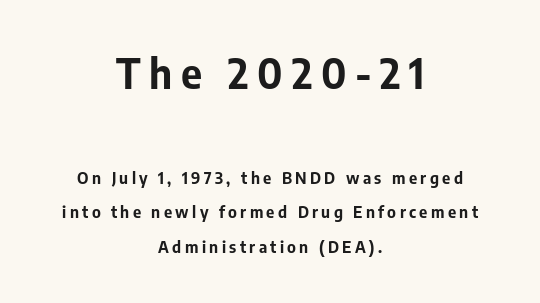
Spacing verdict: proportional, widths tailored to each character. These lines are centered, leaving both edges ragged. Ordinary non-slanted type is in use. Descender tails drop into unmarked territory. Larger block? The one above; the one below is distinctly smaller.
